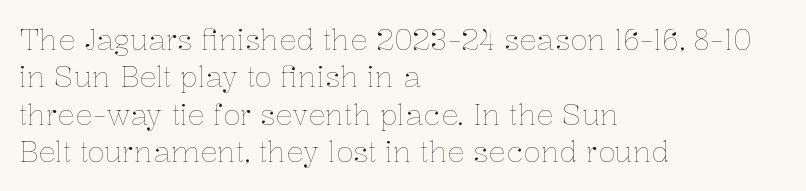
Q: Is the text bold? A: No.
Q: Is the text italic (slanted)? A: No, it is upright.
Q: Is the text underlined? A: No.
Q: How is the paragraph aligned? A: Left-aligned.
Q: Is the spacing between letters normal or unusually wide? A: Normal.
Q: Is the spacing between lines tight, normal or loose? A: Normal.
Q: Width (condensed, normal, or wide)? A: Normal.
Q: Stroke contrast? A: Low.
Q: x-height? A: Medium.
Q: Monospaced? A: No.
